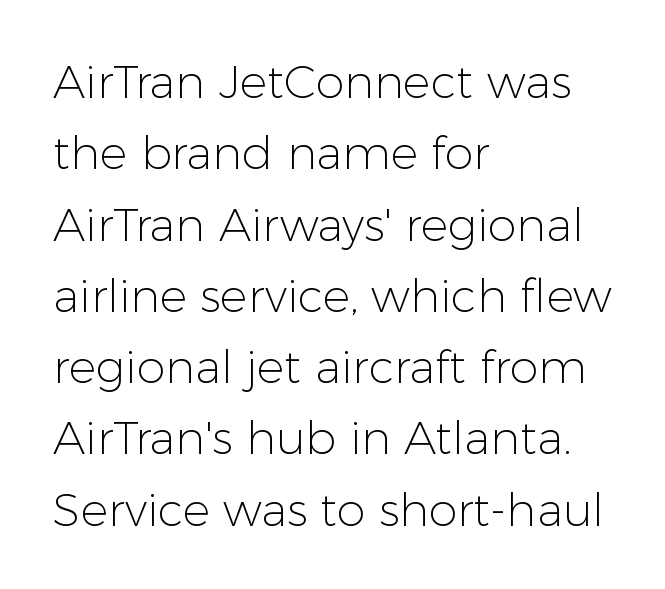
Standard letterfit; no display-style spreading of the glyphs. A classic flush-left, rag-right setting is used for this passage. A quiet, ordinary-to-light weight characterises the typeface. If you measured baseline to baseline, you'd find a middling distance. The type family on display is of the sans-serif kind. Italic? Not at all — the glyphs are vertical.
